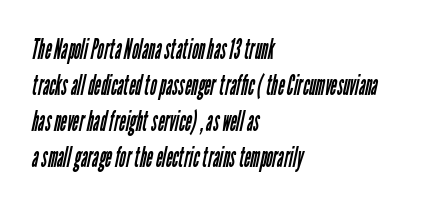
Q: Is the text bold? A: No.
Q: Is the typeface a serif or a sans-serif typeface? A: Sans-serif.
Q: Is the text underlined? A: No.
Q: How is the paragraph aligned? A: Left-aligned.
Q: Is the spacing between letters normal or unusually wide? A: Normal.
Q: Is the spacing between lines tight, normal or loose? A: Normal.
Q: Width (condensed, normal, or wide)? A: Condensed.
Q: Stroke contrast? A: Low.
Q: x-height? A: Medium.
Q: Monospaced? A: No.
